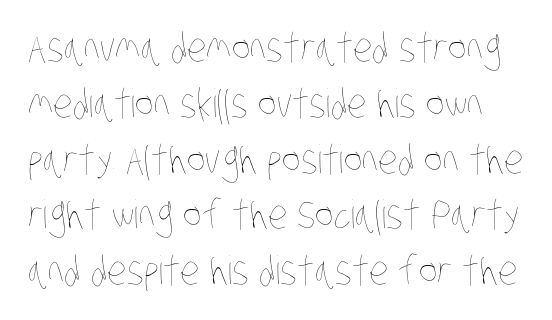
No word sits above an underline. Summary of weight: not heavy and not bold. Line spacing here is normal. Do the characters align in a grid? No, the font is proportional. There is no visible air inserted between adjacent glyphs.
